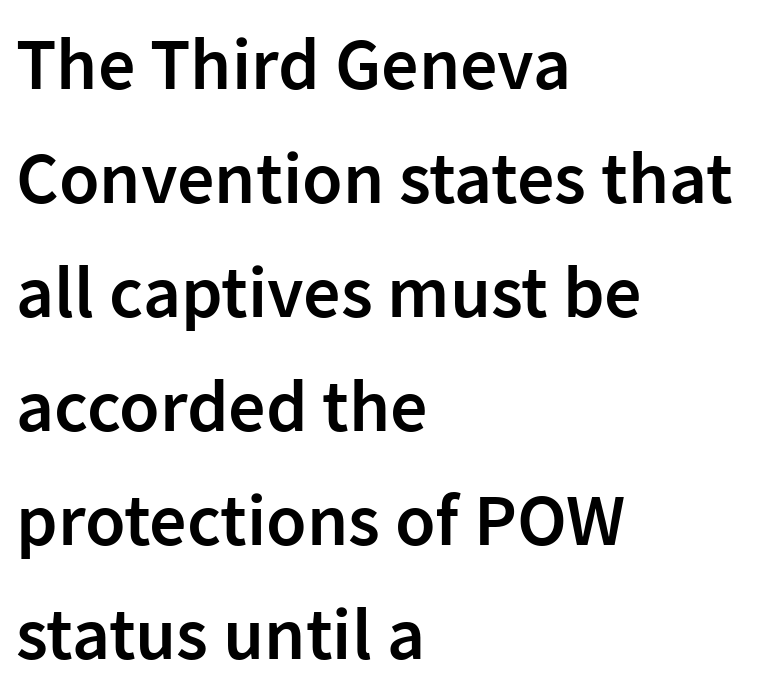
{"serif": "no", "italic": "no", "bold": "semi", "weight": "semibold", "width": "normal", "stroke_contrast": "low", "x_height": "medium", "monospaced": "no", "underline": "no", "align": "left", "line_spacing": "normal", "line_spacing_ratio": 1.54, "letter_spacing": "normal", "letter_spacing_em": 0.0, "glyph_px": 74}
